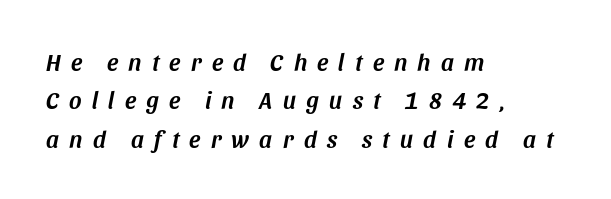
{"italic": "yes", "lean": "right", "slant_degrees": 11, "underline": "no", "align": "left", "line_spacing": "normal", "line_spacing_ratio": 1.6, "letter_spacing": "wide", "letter_spacing_em": 0.43, "glyph_px": 24}
